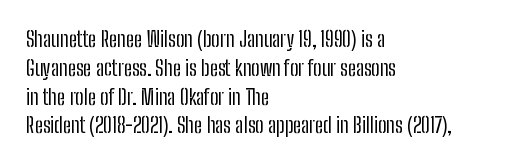
The image shows 21 px text type, upright; set left-aligned, normal line spacing (1.37x), normal letter spacing, not underlined.
